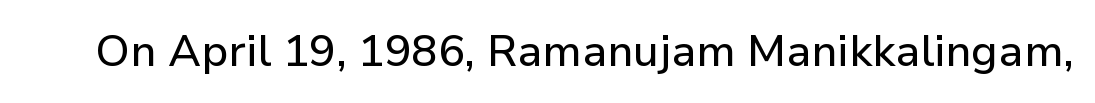
This rendering employs a face without finishing strokes, i.e., a sans-serif. The passage shown is typed in a proportional face where columns would drift. The gaps between neighbouring characters are ordinary and unremarkable. Do the letters lean? They stand straight. This rendering features lettering with no underline.
